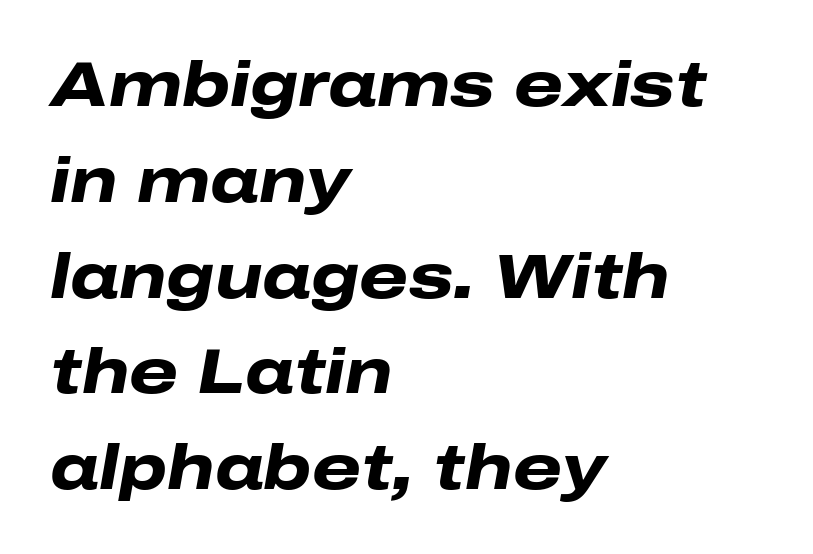
The image shows 63 px heavy, wide type, italic (leaning right); set left-aligned, normal line spacing (1.52x), normal letter spacing, not underlined; low stroke contrast and a medium x-height.
